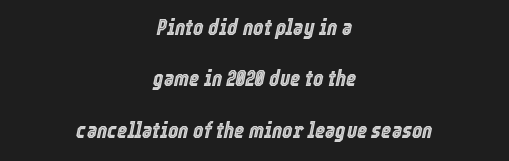
Q: Is the text italic (slanted)? A: Yes, it leans right by about 12 degrees.
Q: Is the text underlined? A: No.
Q: How is the paragraph aligned? A: Centered.
Q: Is the spacing between letters normal or unusually wide? A: Normal.
Q: Is the spacing between lines tight, normal or loose? A: Loose.
